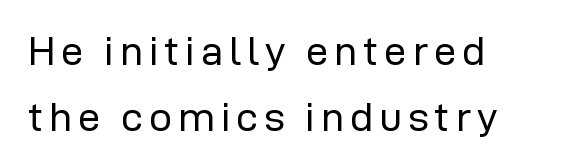
{"serif": "no", "italic": "no", "bold": "no", "weight": "regular", "width": "normal", "stroke_contrast": "low", "x_height": "medium", "monospaced": "no", "underline": "no", "align": "left", "line_spacing": "normal", "line_spacing_ratio": 1.65, "glyph_px": 40}
